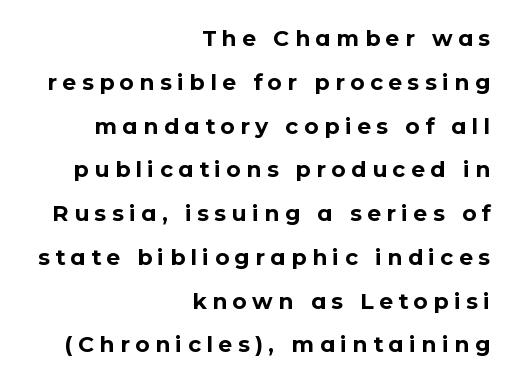
Q: Is the text bold? A: Yes.
Q: Is the text italic (slanted)? A: No, it is upright.
Q: Is the text underlined? A: No.
Q: How is the paragraph aligned? A: Right-aligned.
Q: Is the spacing between letters normal or unusually wide? A: Unusually wide.
Q: Is the spacing between lines tight, normal or loose? A: Loose.
